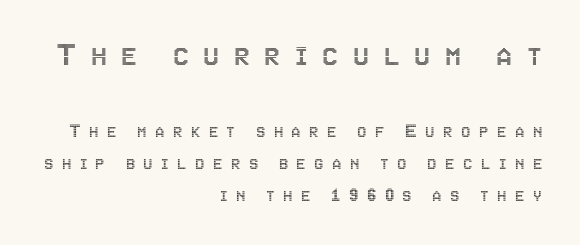
{"italic": "no", "width": "condensed", "x_height": "large", "monospaced": "no", "underline": "no", "align": "right", "line_spacing": "normal", "line_spacing_ratio": 1.51, "letter_spacing": "wide", "letter_spacing_em": 0.4, "larger_block": "first", "size_ratio": 1.71, "glyph_px": 36}
